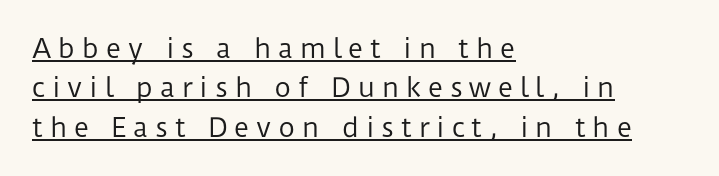
Caption: expanded tracking, letters set apart. Check the space under the baseline: a stroke is drawn there. Upright lettering throughout. Short and long lines alike share a common starting point at left. Regarding leading, the lines here are spaced in the standard way. No extra ink here — the face is not bold.
